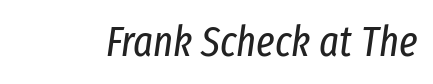
Q: Is the text bold? A: No.
Q: Is the text italic (slanted)? A: Yes, it leans right by about 8 degrees.
Q: Is the text underlined? A: No.
Q: Is the spacing between letters normal or unusually wide? A: Normal.
Q: Width (condensed, normal, or wide)? A: Condensed.
Q: Stroke contrast? A: Low.
Q: x-height? A: Medium.
Q: Monospaced? A: No.
